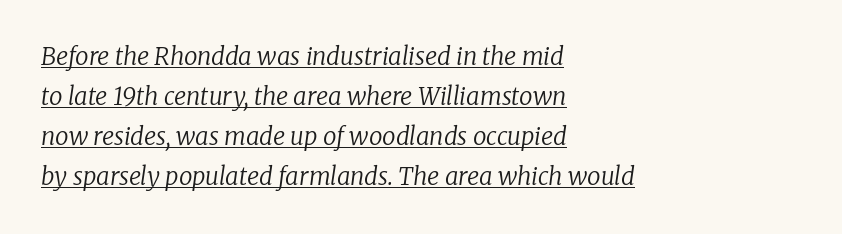
The image shows 24 px text type, italic (leaning right); set left-aligned, normal line spacing (1.67x), normal letter spacing, underlined.
